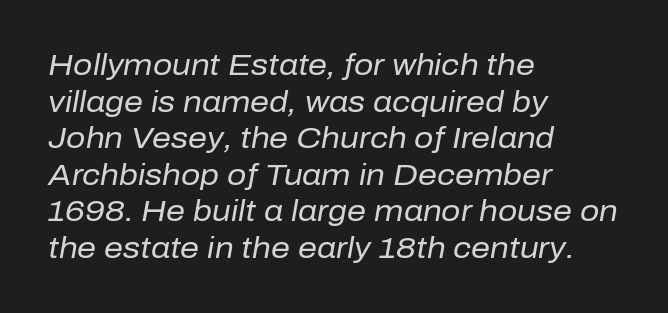
{"italic": "yes", "lean": "right", "slant_degrees": 10, "bold": "no", "weight": "regular", "width": "normal", "stroke_contrast": "low", "x_height": "medium", "monospaced": "no", "underline": "no", "align": "left", "line_spacing_ratio": 1.22, "letter_spacing": "normal", "letter_spacing_em": 0.0, "glyph_px": 30}
